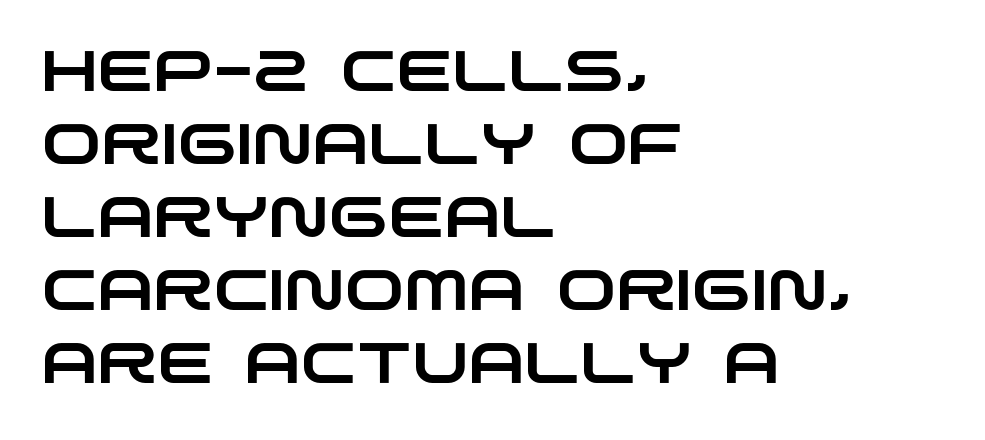
Q: Is the typeface a serif or a sans-serif typeface? A: Sans-serif.
Q: Is the text underlined? A: No.
Q: How is the paragraph aligned? A: Left-aligned.
Q: Is the spacing between letters normal or unusually wide? A: Normal.
Q: Is the spacing between lines tight, normal or loose? A: Normal.
Q: Width (condensed, normal, or wide)? A: Wide.
Q: Stroke contrast? A: Low.
Q: x-height? A: Large.
Q: Monospaced? A: No.
